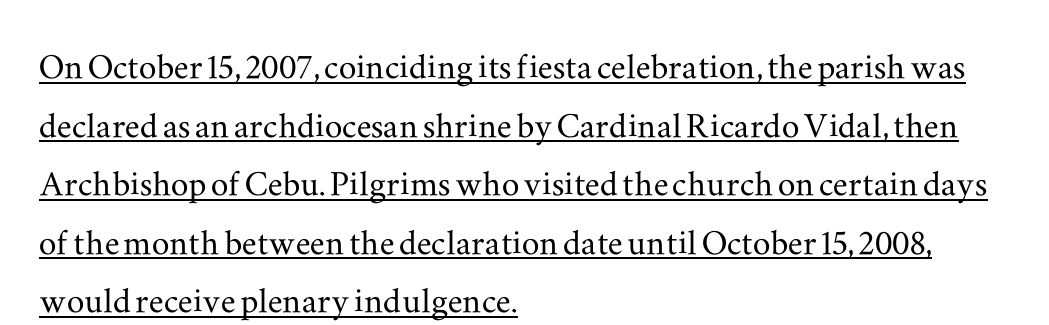
Q: Is the text italic (slanted)? A: No, it is upright.
Q: Is the typeface a serif or a sans-serif typeface? A: Serif.
Q: Is the text underlined? A: Yes.
Q: How is the paragraph aligned? A: Left-aligned.
Q: Is the spacing between letters normal or unusually wide? A: Normal.
Q: Is the spacing between lines tight, normal or loose? A: Normal.
Q: Width (condensed, normal, or wide)? A: Wide.
Q: Stroke contrast? A: Medium.
Q: x-height? A: Small.
Q: Monospaced? A: No.
